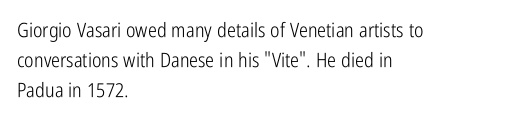
Q: Is the text bold? A: No.
Q: Is the text italic (slanted)? A: No, it is upright.
Q: Is the text underlined? A: No.
Q: How is the paragraph aligned? A: Left-aligned.
Q: Is the spacing between letters normal or unusually wide? A: Normal.
Q: Is the spacing between lines tight, normal or loose? A: Normal.
